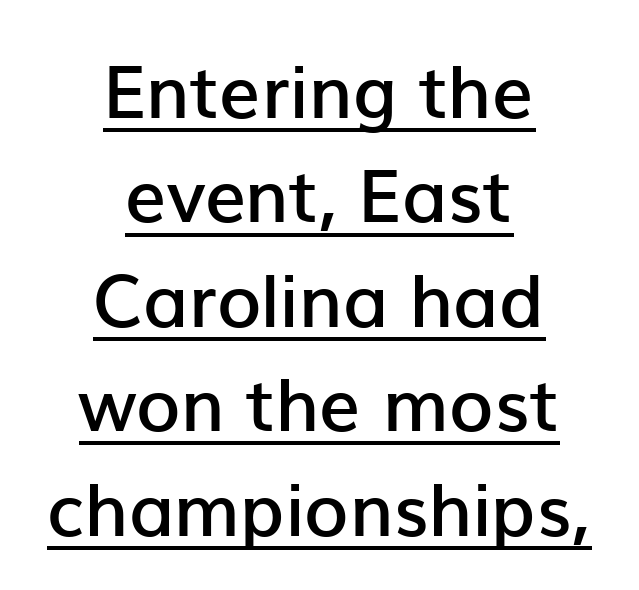
Q: Is the text bold? A: Semi-bold.
Q: Is the text italic (slanted)? A: No, it is upright.
Q: Is the typeface a serif or a sans-serif typeface? A: Sans-serif.
Q: Is the text underlined? A: Yes.
Q: How is the paragraph aligned? A: Centered.
Q: Is the spacing between letters normal or unusually wide? A: Normal.
Q: Is the spacing between lines tight, normal or loose? A: Normal.
Q: Width (condensed, normal, or wide)? A: Normal.
Q: Stroke contrast? A: Low.
Q: x-height? A: Medium.
Q: Monospaced? A: No.
